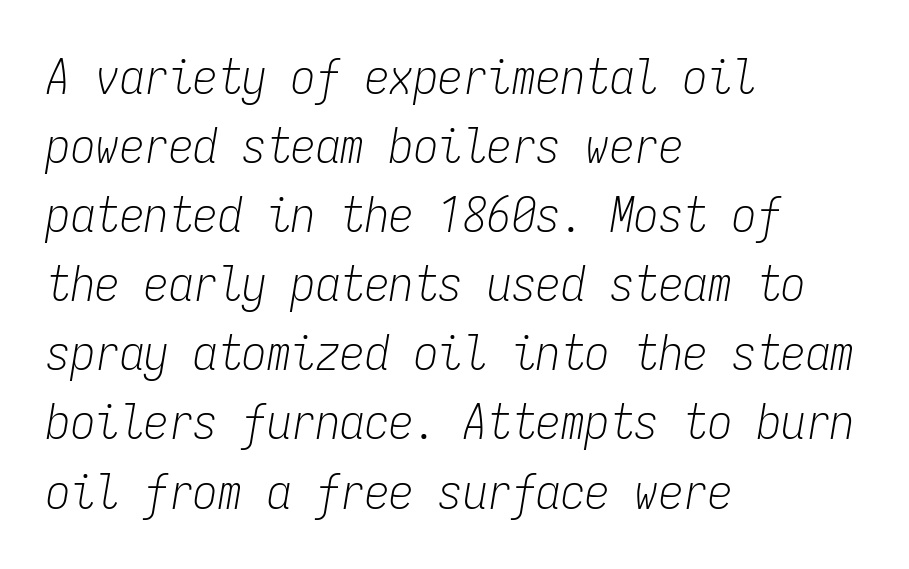
The image shows 49 px light, condensed type, italic (leaning right), monospaced; set left-aligned, normal line spacing (1.41x), normal letter spacing, not underlined; low stroke contrast and a medium x-height.
